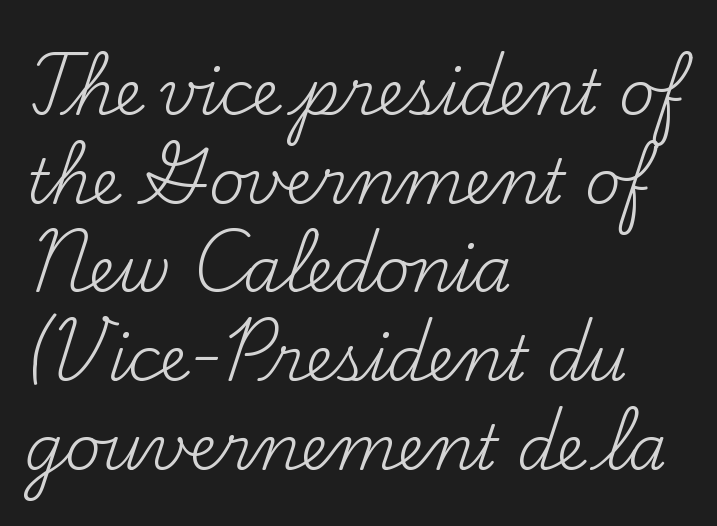
The image shows 62 px regular-weight serif type; set left-aligned, normal line spacing (1.43x), normal letter spacing, not underlined; medium stroke contrast and a small x-height.
